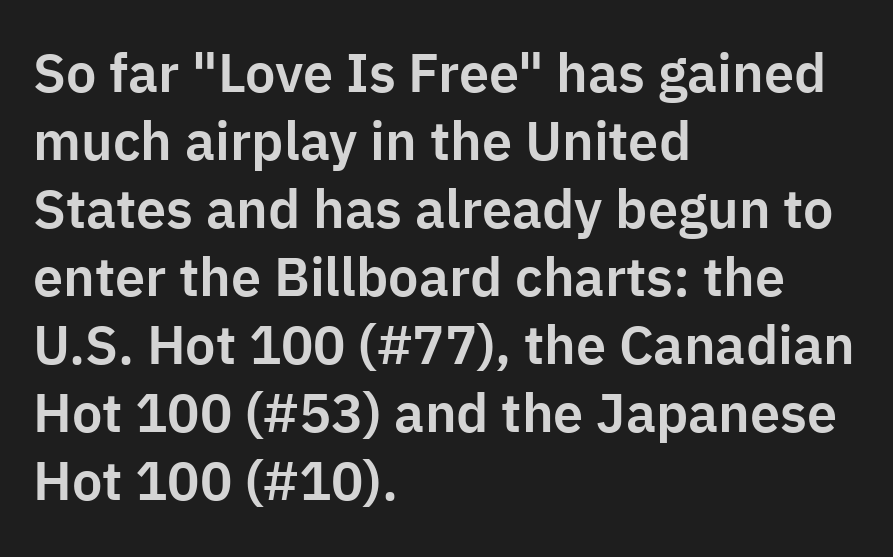
{"serif": "no", "italic": "no", "width": "normal", "stroke_contrast": "low", "x_height": "medium", "monospaced": "no", "underline": "no", "align": "left", "line_spacing": "normal", "line_spacing_ratio": 1.26, "letter_spacing": "normal", "letter_spacing_em": 0.0, "glyph_px": 54}
